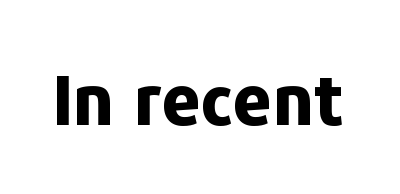
The image shows 69 px bold sans-serif type, upright; set normal letter spacing, not underlined; low stroke contrast and a medium x-height.
